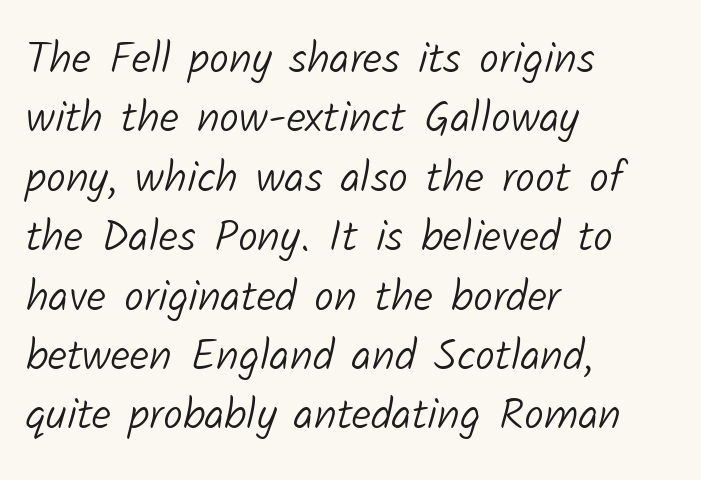
The image shows 44 px light sans-serif type; set left-aligned, normal line spacing (1.35x), normal letter spacing, not underlined; low stroke contrast and a medium x-height.
